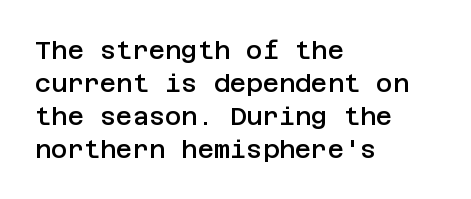
Is the letter spacing exaggerated? No — it looks like the ordinary default. The text block is weighted toward the left margin, trailing off unevenly rightward. Anything drawn beneath the words? Only blank space. The passage shown stacks its lines at a standard gap.
